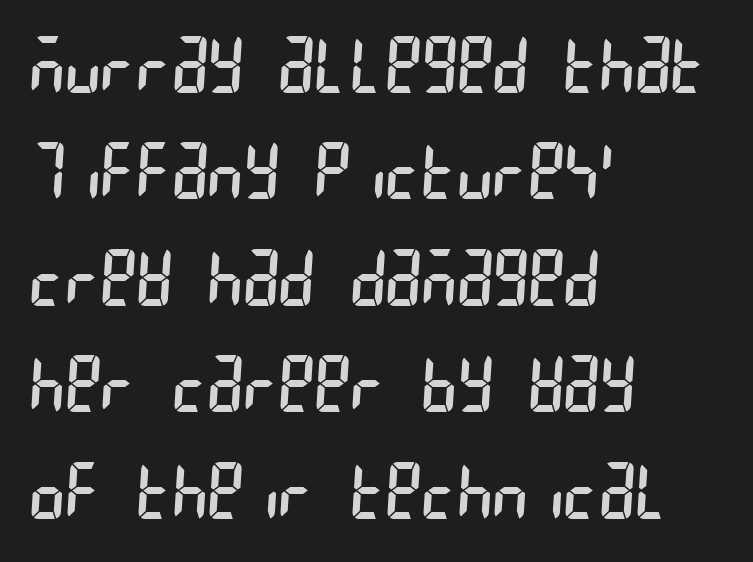
The image shows 76 px regular-weight, condensed sans-serif type; set left-aligned, normal line spacing (1.4x), normal letter spacing, not underlined; low stroke contrast and a large x-height.
